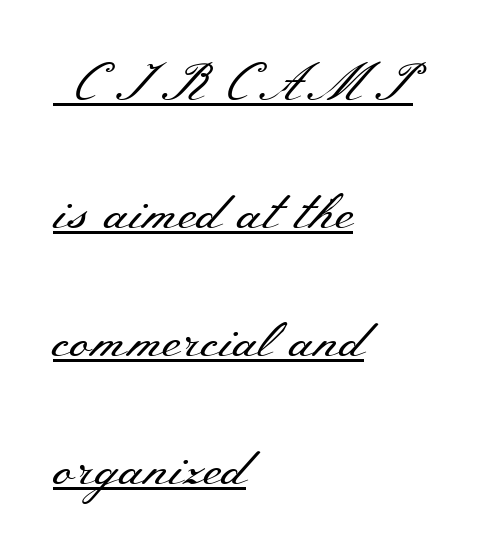
The face used here is proportionally spaced, like ordinary book or web type. Weight: in the light-to-regular range. Does the copy run flush right? No — it runs flush left. This rendering features underlined lettering. Stroke terminals: seriffed.
